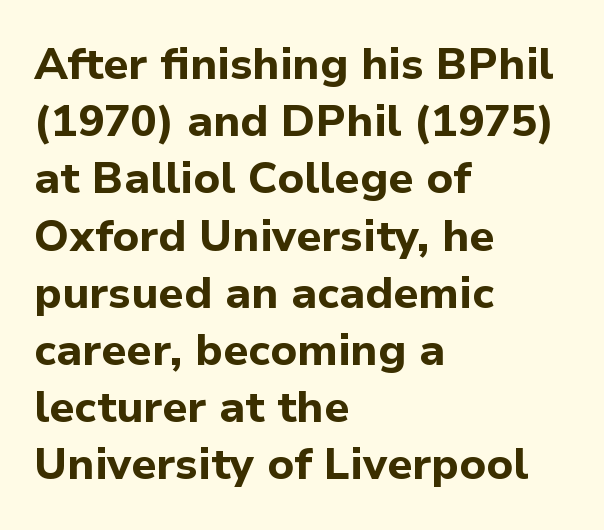
{"serif": "no", "italic": "no", "bold": "yes", "weight": "bold", "width": "normal", "stroke_contrast": "low", "x_height": "medium", "monospaced": "no", "underline": "no", "align": "left", "line_spacing": "normal", "line_spacing_ratio": 1.3, "letter_spacing": "normal", "letter_spacing_em": 0.0, "glyph_px": 44}
